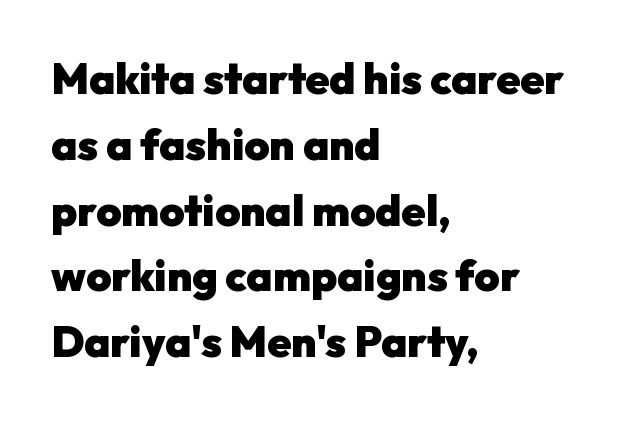
The paragraph shown leans on its left margin. The letters sit at their default tracking, neither squeezed nor spread. Honestly, there is no underline to notice here at all. The glyphs have the mass of a bold cut.
